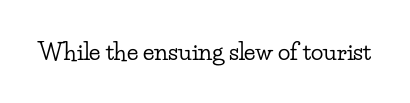
Each word holds together tightly as a unit, with standard inter-letter gaps. Posture: upright roman. The specimen omits any rule beneath the text block's lines.
